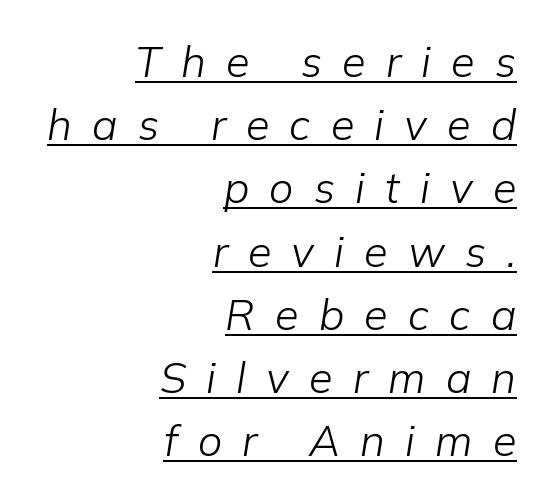
A student would call this right alignment; a typographer would say flush right, rag left. A continuous stroke trails under the words, as in a hyperlink. Here the designer chose a conventional face with non-uniform glyph widths. Tall strokes in this sample are angled rather than plumb.
